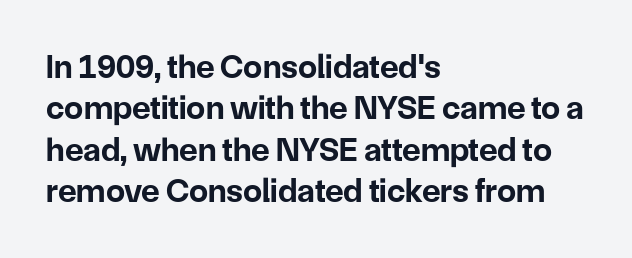
Q: Is the text bold? A: Yes.
Q: Is the text italic (slanted)? A: No, it is upright.
Q: Is the typeface a serif or a sans-serif typeface? A: Sans-serif.
Q: Is the text underlined? A: No.
Q: How is the paragraph aligned? A: Left-aligned.
Q: Is the spacing between letters normal or unusually wide? A: Normal.
Q: Width (condensed, normal, or wide)? A: Normal.
Q: Stroke contrast? A: Low.
Q: x-height? A: Medium.
Q: Monospaced? A: No.
